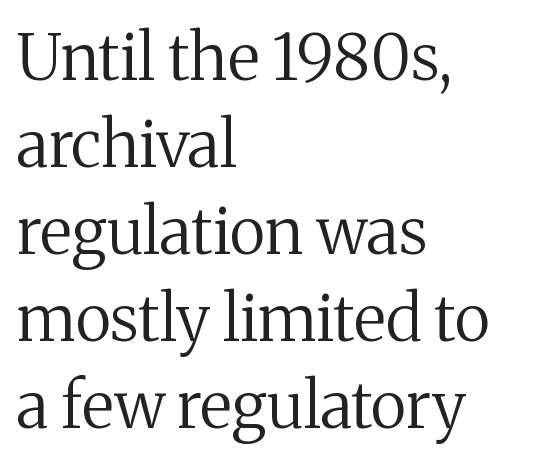
{"serif": "yes", "italic": "no", "bold": "no", "weight": "regular", "width": "normal", "stroke_contrast": "medium", "x_height": "medium", "monospaced": "no", "underline": "no", "align": "left", "line_spacing": "normal", "line_spacing_ratio": 1.36, "letter_spacing": "normal", "letter_spacing_em": 0.0, "glyph_px": 64}
